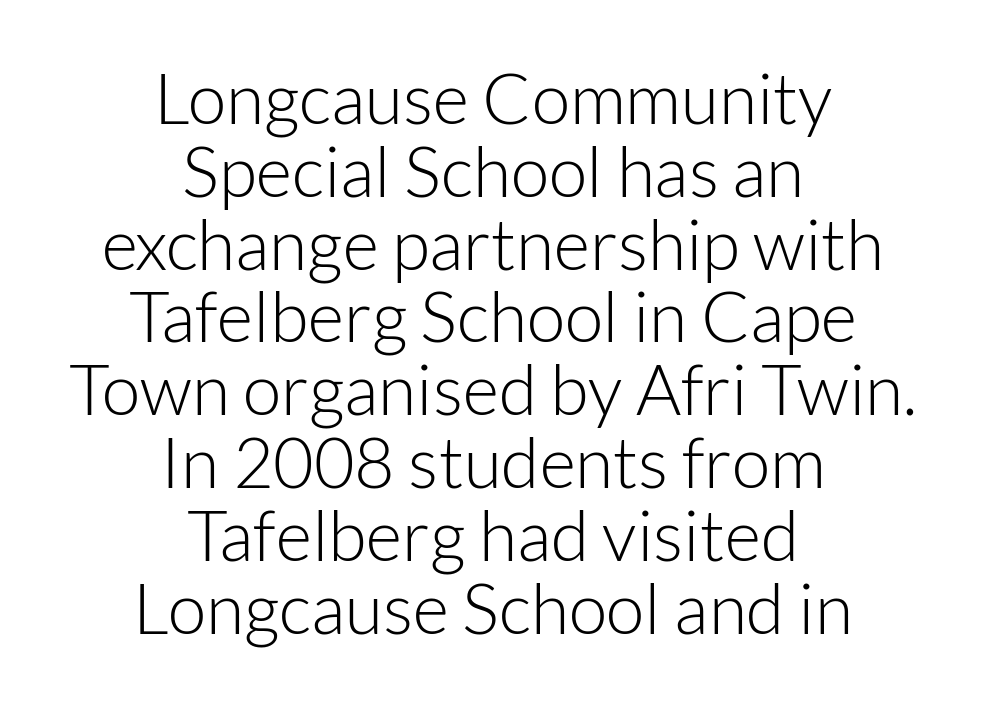
Descenders are the only things crossing below the line. Check where the strokes stop: nothing finishes them off — pure sans. Compared with typical paragraphs, the rows here are closer together. Between one letter and the next there's only the usual sliver of space.
